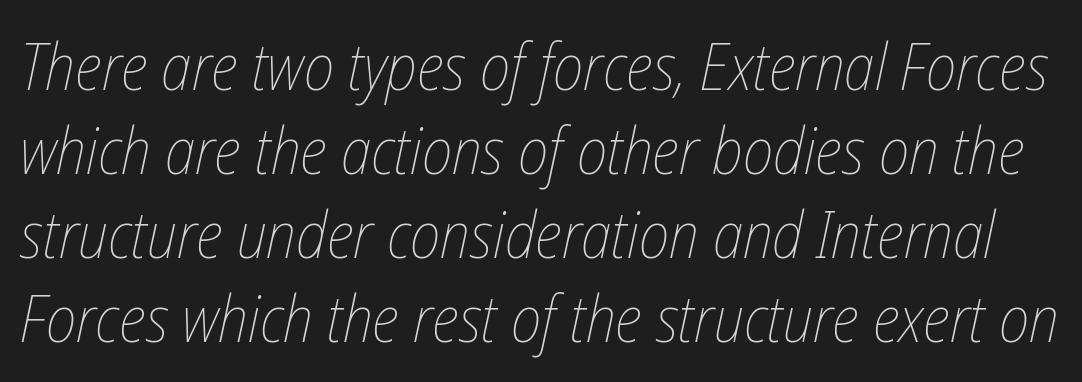
{"italic": "yes", "lean": "right", "slant_degrees": 12, "bold": "no", "weight": "thin", "width": "condensed", "stroke_contrast": "low", "x_height": "medium", "monospaced": "no", "underline": "no", "line_spacing": "normal", "line_spacing_ratio": 1.29, "letter_spacing": "normal", "letter_spacing_em": 0.0, "glyph_px": 65}
